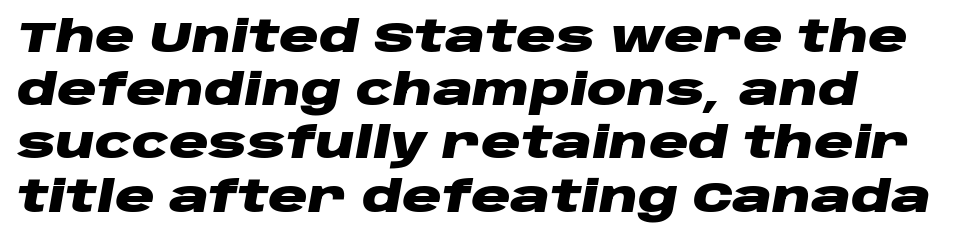
Slant detected: the letters are inclined. Default kerning and tracking; the words read as compact shapes. Bold? Absolutely — the strokes are thick and heavy. The zone under the glyphs is completely vacant. Varying glyph widths throughout — classic text-font behaviour.
